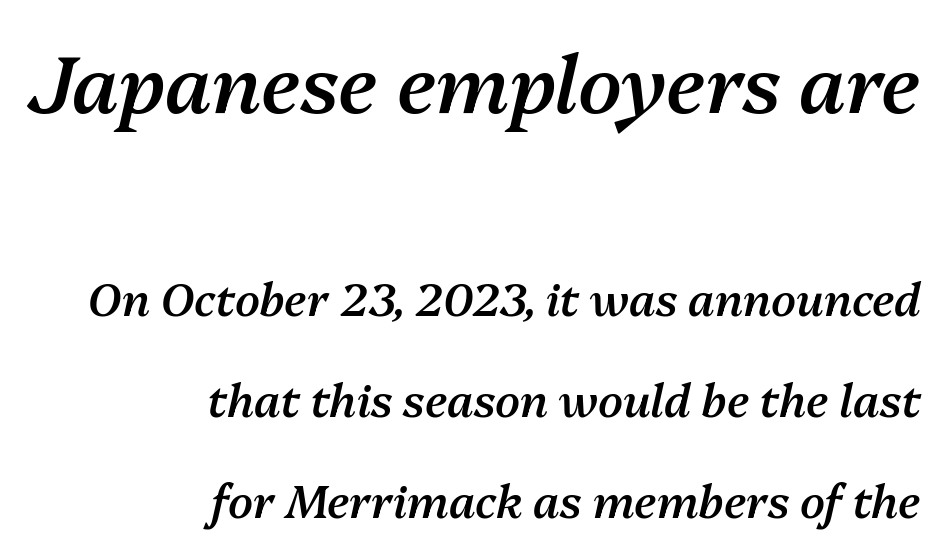
The image shows 79 px semibold type, italic (leaning right); set right-aligned, loose line spacing (2.25x), normal letter spacing, not underlined; the first (top) block is 1.76x larger; medium stroke contrast and a medium x-height.
